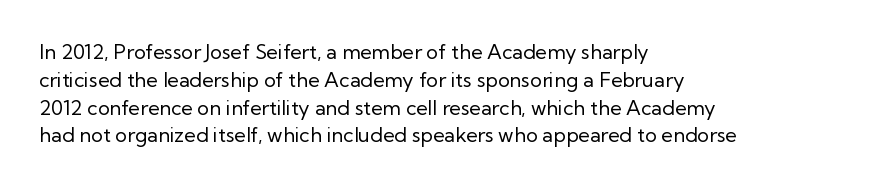
Nothing heavy about these letters — not bold at all. Compared with a centered layout, this one pins lines to the left instead. Spacing between characters is what you'd get straight out of the box. Posture: vertical. Anything drawn beneath the words? Only blank space.
